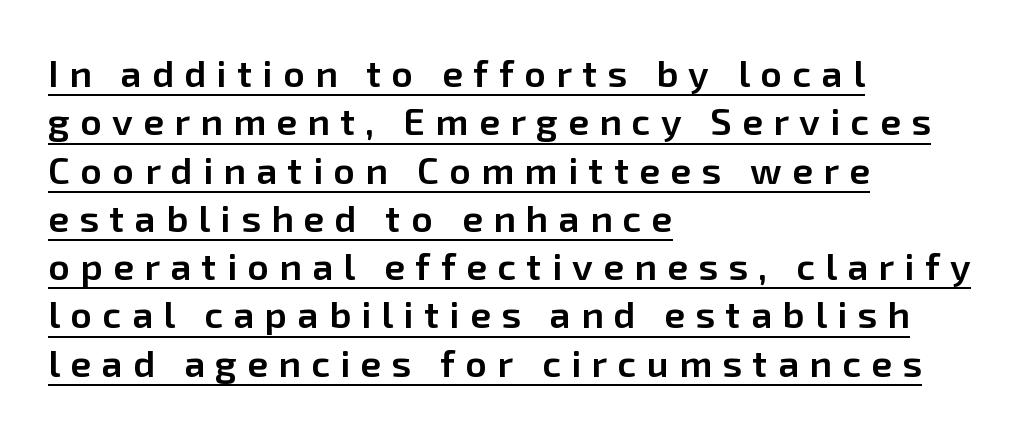
The image shows 38 px semibold sans-serif type, upright; set left-aligned, normal line spacing (1.27x), unusually wide letter spacing (+0.27 em), underlined; low stroke contrast and a medium x-height.
